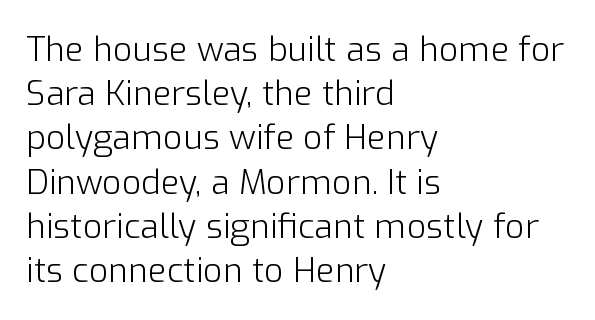
The image shows 34 px light sans-serif type, upright; set left-aligned, normal line spacing (1.3x), normal letter spacing, not underlined; low stroke contrast and a medium x-height.
